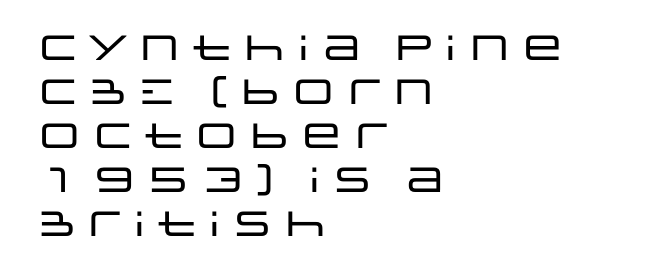
{"serif": "no", "italic": "no", "width": "wide", "stroke_contrast": "low", "x_height": "large", "monospaced": "no", "underline": "no", "align": "left", "line_spacing": "normal", "line_spacing_ratio": 1.26, "letter_spacing": "normal", "letter_spacing_em": 0.0, "glyph_px": 35}
